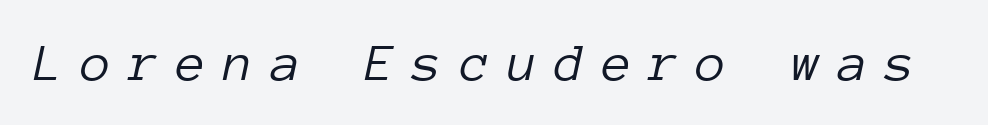
The image shows 54 px light type, italic (leaning right), monospaced; set unusually wide letter spacing (+0.33 em), not underlined; low stroke contrast and a medium x-height.
